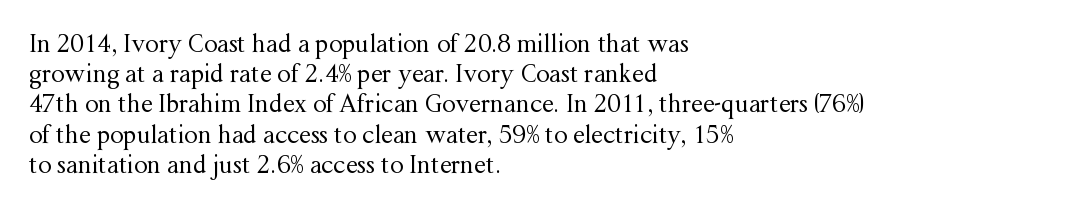
{"italic": "no", "bold": "no", "underline": "no", "align": "left", "line_spacing": "normal", "line_spacing_ratio": 1.26, "letter_spacing": "normal", "letter_spacing_em": 0.0, "glyph_px": 24}
